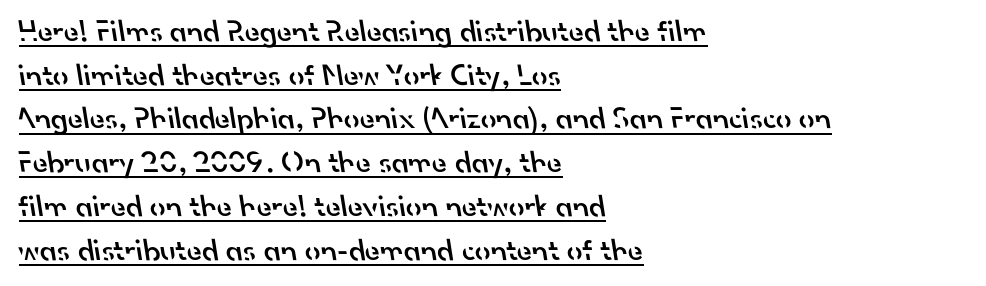
Q: Is the text bold? A: Semi-bold.
Q: Is the typeface a serif or a sans-serif typeface? A: Sans-serif.
Q: Is the text underlined? A: Yes.
Q: How is the paragraph aligned? A: Left-aligned.
Q: Is the spacing between letters normal or unusually wide? A: Normal.
Q: Is the spacing between lines tight, normal or loose? A: Normal.
Q: Width (condensed, normal, or wide)? A: Normal.
Q: Stroke contrast? A: Low.
Q: x-height? A: Small.
Q: Monospaced? A: No.
